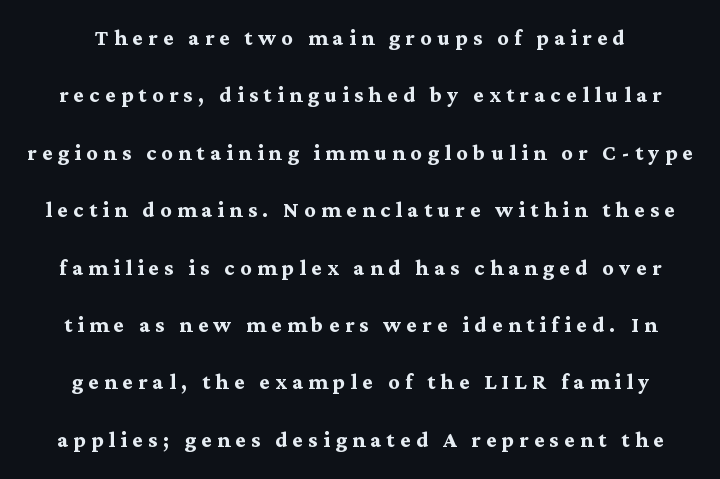
The image shows 28 px semibold serif type, upright; set centered, loose line spacing (2.05x), not underlined; medium stroke contrast and a medium x-height.
